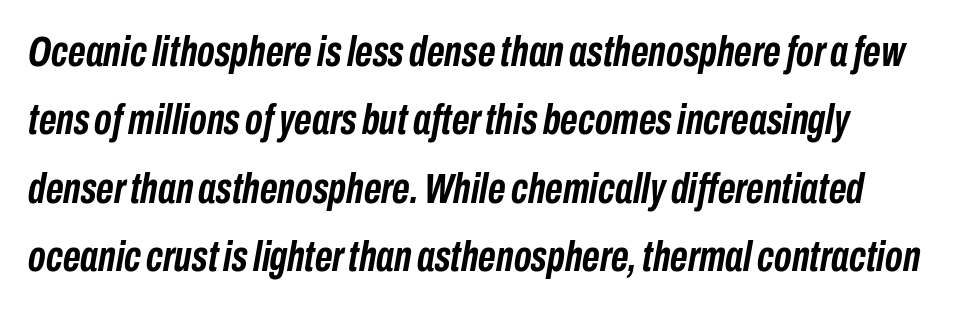
The image shows 43 px semibold, condensed type, italic (leaning right); set normal line spacing (1.59x), normal letter spacing, not underlined; low stroke contrast and a medium x-height.
